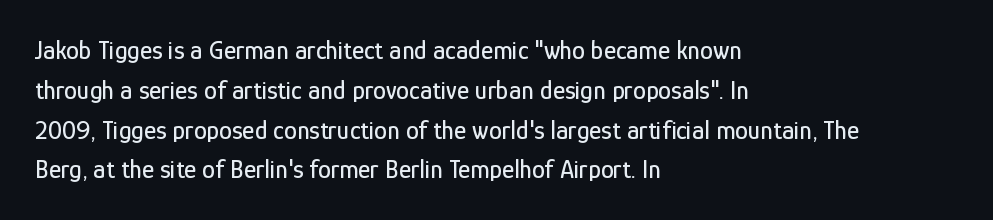
The image shows 26 px text type, upright; set left-aligned, normal line spacing (1.53x), normal letter spacing, not underlined.
